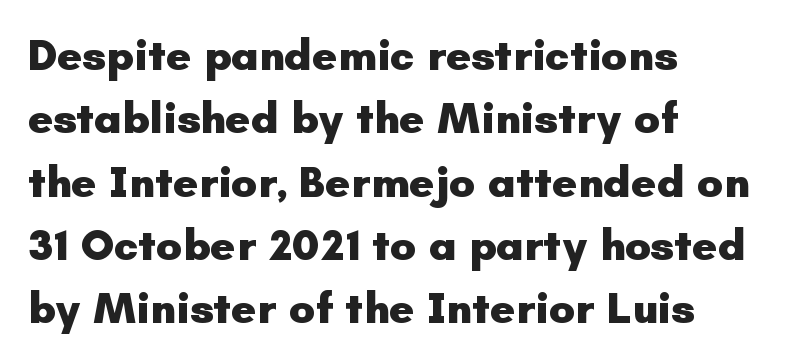
Q: Is the text bold? A: Yes.
Q: Is the text italic (slanted)? A: No, it is upright.
Q: Is the typeface a serif or a sans-serif typeface? A: Sans-serif.
Q: Is the text underlined? A: No.
Q: How is the paragraph aligned? A: Left-aligned.
Q: Is the spacing between letters normal or unusually wide? A: Normal.
Q: Is the spacing between lines tight, normal or loose? A: Normal.
Q: Width (condensed, normal, or wide)? A: Normal.
Q: Stroke contrast? A: Low.
Q: x-height? A: Small.
Q: Monospaced? A: No.
